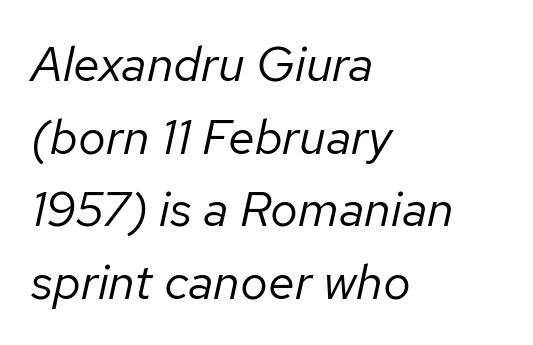
The image shows 49 px regular-weight type, italic (leaning right); set left-aligned, normal line spacing (1.48x), normal letter spacing, not underlined; low stroke contrast and a medium x-height.
